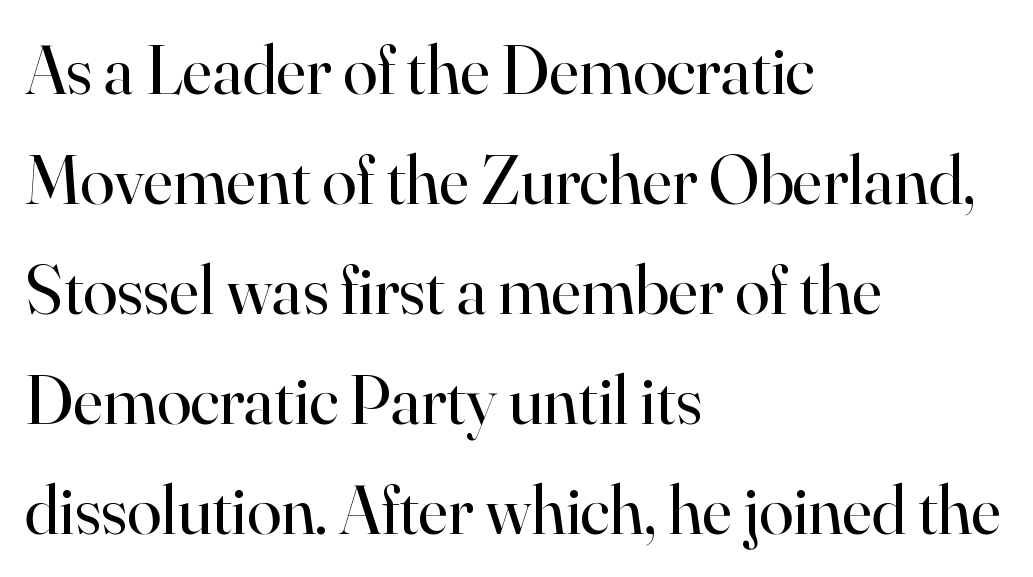
{"serif": "yes", "italic": "no", "bold": "no", "weight": "regular", "width": "normal", "stroke_contrast": "high", "x_height": "small", "monospaced": "no", "underline": "no", "align": "left", "line_spacing": "normal", "line_spacing_ratio": 1.57, "letter_spacing": "normal", "letter_spacing_em": 0.0, "glyph_px": 70}
